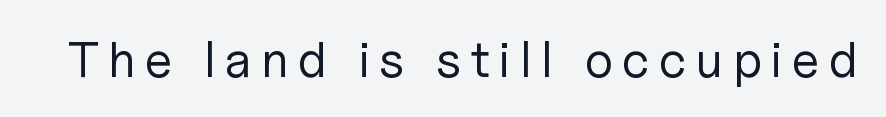
{"serif": "no", "italic": "no", "bold": "no", "weight": "regular", "width": "normal", "stroke_contrast": "low", "x_height": "medium", "monospaced": "no", "underline": "no", "glyph_px": 50}
